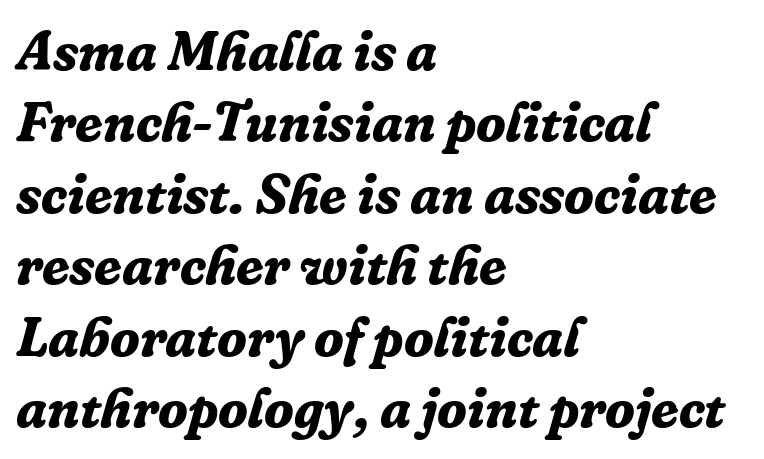
The letterforms sit shoulder to shoulder at normal distance. Compared with ordinary roman type, these characters are visibly tilted. Which margin do the lines hug? The left one — the right edge is uneven. Looks like regular typesetting: each glyph gets only the width it needs.
